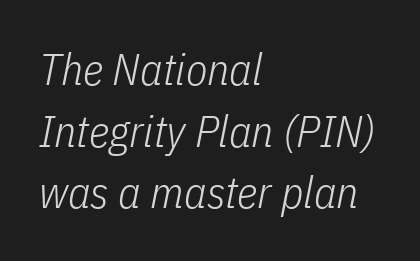
{"italic": "yes", "lean": "right", "slant_degrees": 11, "bold": "no", "weight": "light", "width": "condensed", "stroke_contrast": "low", "x_height": "medium", "monospaced": "no", "underline": "no", "align": "left", "line_spacing": "normal", "line_spacing_ratio": 1.4, "letter_spacing": "normal", "letter_spacing_em": 0.0, "glyph_px": 44}
